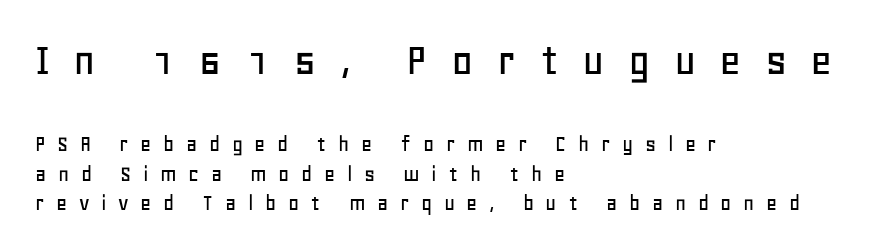
Q: Is the text italic (slanted)? A: No, it is upright.
Q: Is the typeface a serif or a sans-serif typeface? A: Sans-serif.
Q: Is the text underlined? A: No.
Q: How is the paragraph aligned? A: Left-aligned.
Q: Is the spacing between letters normal or unusually wide? A: Unusually wide.
Q: Which block of text is set in a larger size, the first (top) or the second (bottom)? A: The first (top) one.
Q: Width (condensed, normal, or wide)? A: Normal.
Q: Stroke contrast? A: Low.
Q: x-height? A: Large.
Q: Monospaced? A: No.
